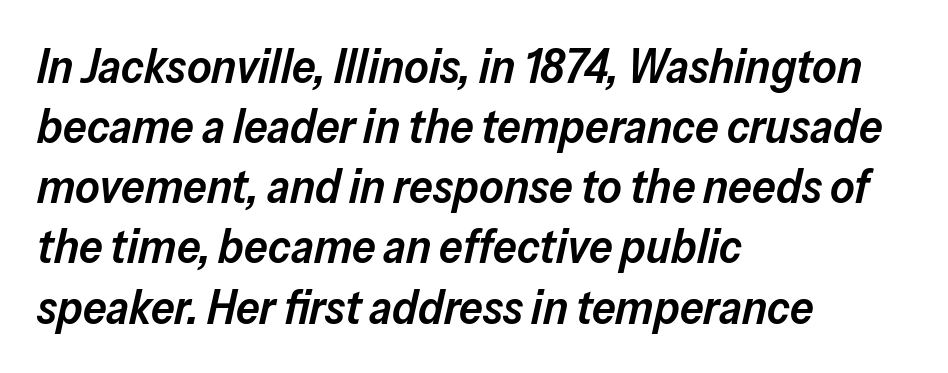
The image shows 47 px semibold type, italic (leaning right); set left-aligned, normal line spacing (1.28x), normal letter spacing, not underlined; low stroke contrast and a medium x-height.
